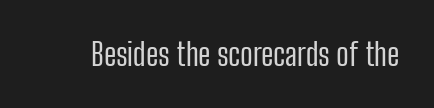
{"serif": "no", "italic": "no", "bold": "no", "weight": "regular", "width": "condensed", "stroke_contrast": "low", "x_height": "medium", "monospaced": "no", "underline": "no", "letter_spacing": "normal", "letter_spacing_em": 0.0, "glyph_px": 31}
